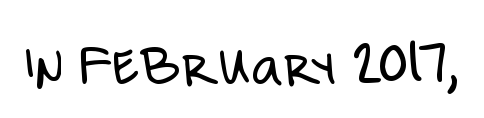
Upright lettering throughout. Check under the words: just untouched page. The glyphs in this specimen are sans serif. These lines keep a tight, regular rhythm from letter to letter. Note the varied advance widths — an 'i' is clearly narrower than an 'm'. Heaviness? Minimal to ordinary, like unemphasized prose.
